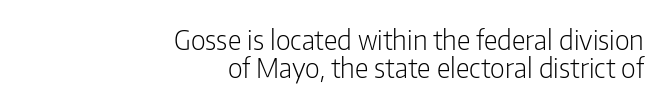
Does the copy run flush right? Yes — the right margin is perfectly even. Successive baselines arrive quickly, one right under another. Tracking value appears to be zero — textbook default spacing. A light-to-regular cut is what we see here. Each row of text sits above clean, open space.
